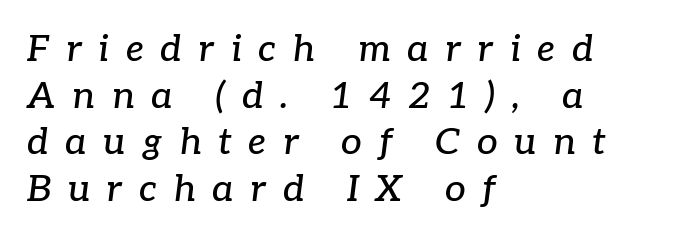
Honestly, the row spacing looks completely unremarkable. In terms of letterform style, serifs are clearly present. Proportional: the letters do not fall into vertical columns. Italic? Definitely — the glyphs are oblique. Letters rest on an invisible, unmarked baseline.
